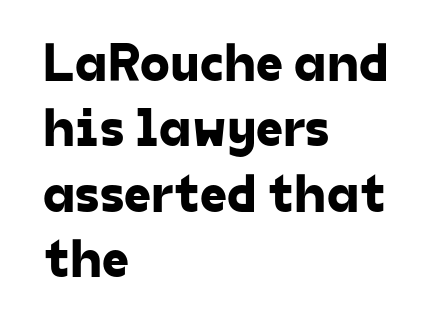
The image shows 54 px sans-serif type; set left-aligned, line spacing 1.21x, normal letter spacing, not underlined; low stroke contrast and a medium x-height.
